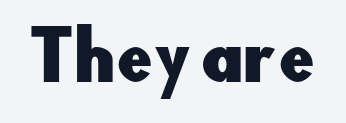
Q: Is the text italic (slanted)? A: No, it is upright.
Q: Is the typeface a serif or a sans-serif typeface? A: Sans-serif.
Q: Is the text underlined? A: No.
Q: Is the spacing between letters normal or unusually wide? A: Normal.
Q: Width (condensed, normal, or wide)? A: Normal.
Q: Stroke contrast? A: Low.
Q: x-height? A: Small.
Q: Monospaced? A: No.
